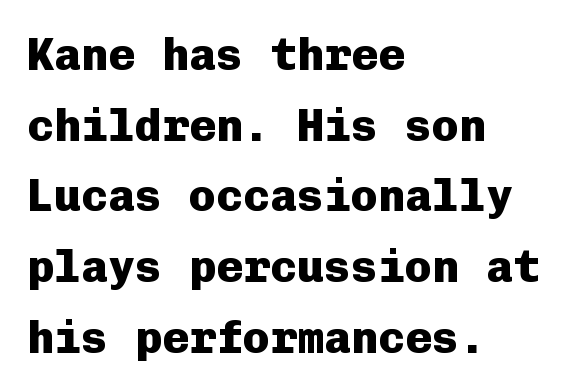
The image shows 45 px heavy sans-serif type, upright, monospaced; set left-aligned, normal line spacing (1.57x), normal letter spacing, not underlined; low stroke contrast and a medium x-height.
